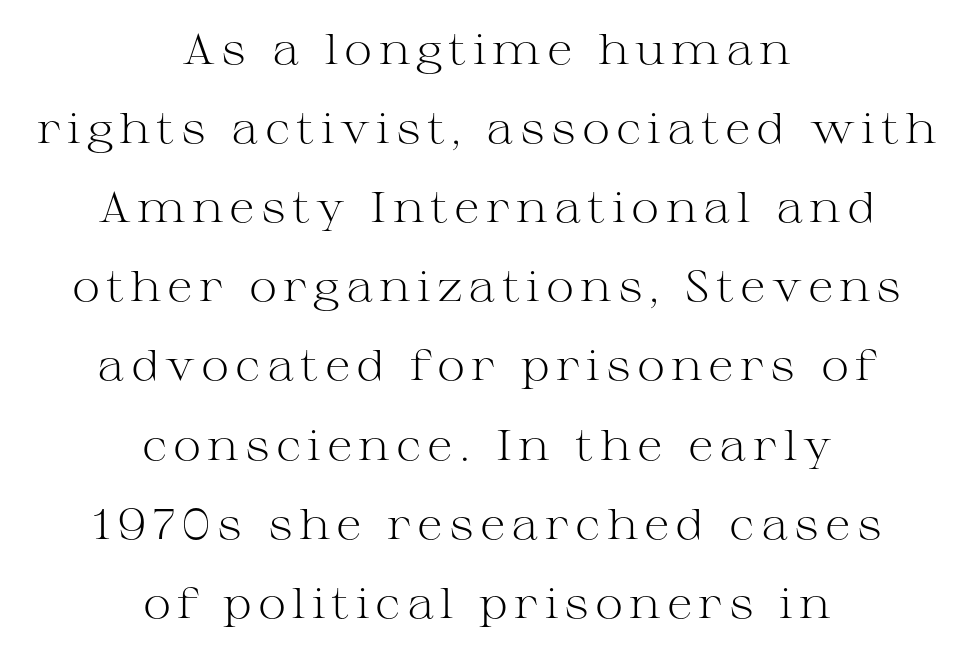
Q: Is the text bold? A: No.
Q: Is the text italic (slanted)? A: No, it is upright.
Q: Is the typeface a serif or a sans-serif typeface? A: Serif.
Q: Is the text underlined? A: No.
Q: How is the paragraph aligned? A: Centered.
Q: Width (condensed, normal, or wide)? A: Wide.
Q: Stroke contrast? A: Medium.
Q: x-height? A: Medium.
Q: Monospaced? A: No.
